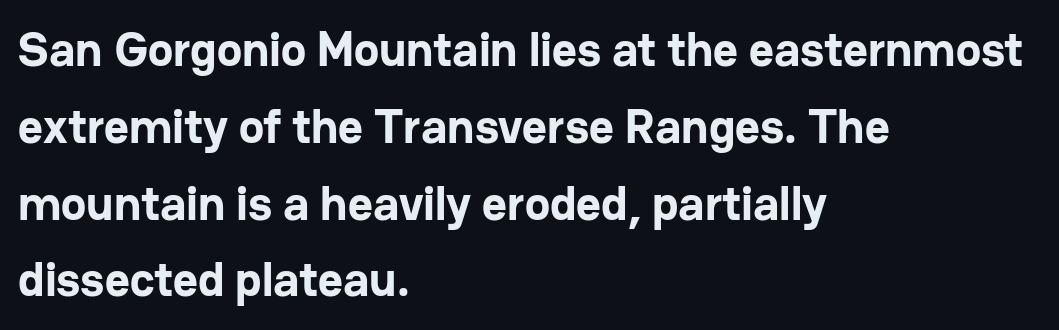
The image shows 48 px bold sans-serif type, upright; set left-aligned, normal line spacing (1.6x), normal letter spacing, not underlined; low stroke contrast and a medium x-height.
